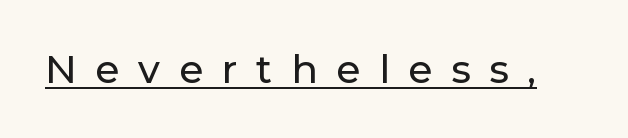
{"serif": "no", "italic": "no", "width": "normal", "stroke_contrast": "low", "x_height": "medium", "monospaced": "no", "underline": "yes", "letter_spacing": "wide", "letter_spacing_em": 0.48, "glyph_px": 39}
